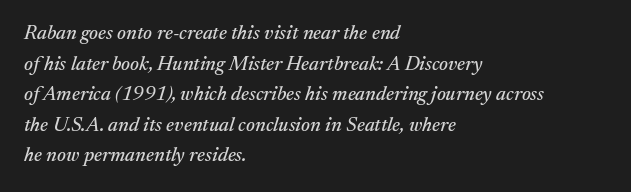
Look at the tracking — it's just the regular setting, nothing added. Students, observe: this is what conventionally led text looks like. Alignment: flush left. The lettering tilts uniformly, giving the passage an italic look. The baseline area is clear.
